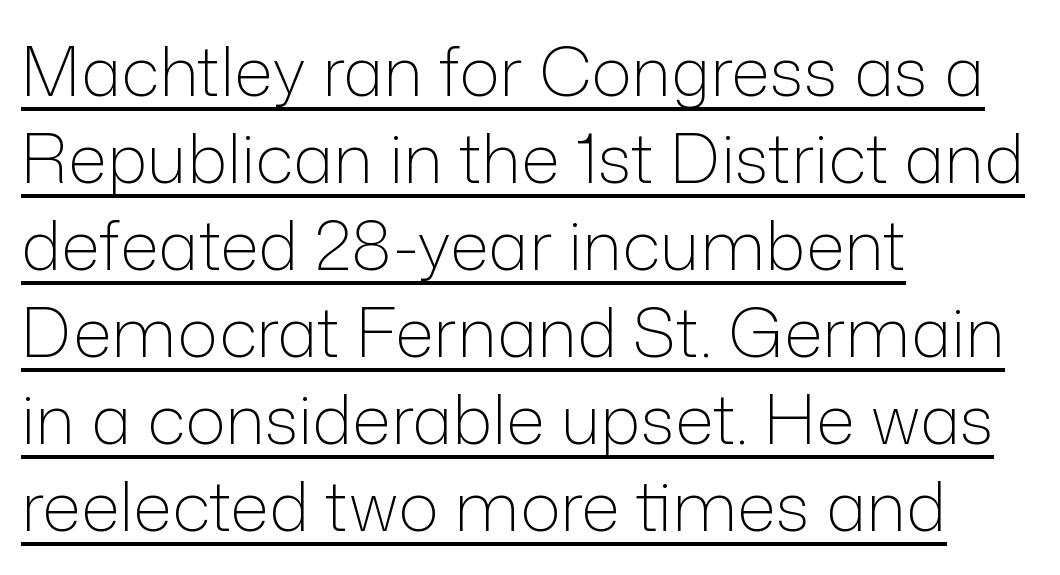
{"serif": "no", "italic": "no", "bold": "no", "weight": "light", "width": "normal", "stroke_contrast": "low", "x_height": "medium", "monospaced": "no", "underline": "yes", "align": "left", "line_spacing": "normal", "line_spacing_ratio": 1.28, "letter_spacing": "normal", "letter_spacing_em": 0.0, "glyph_px": 68}
